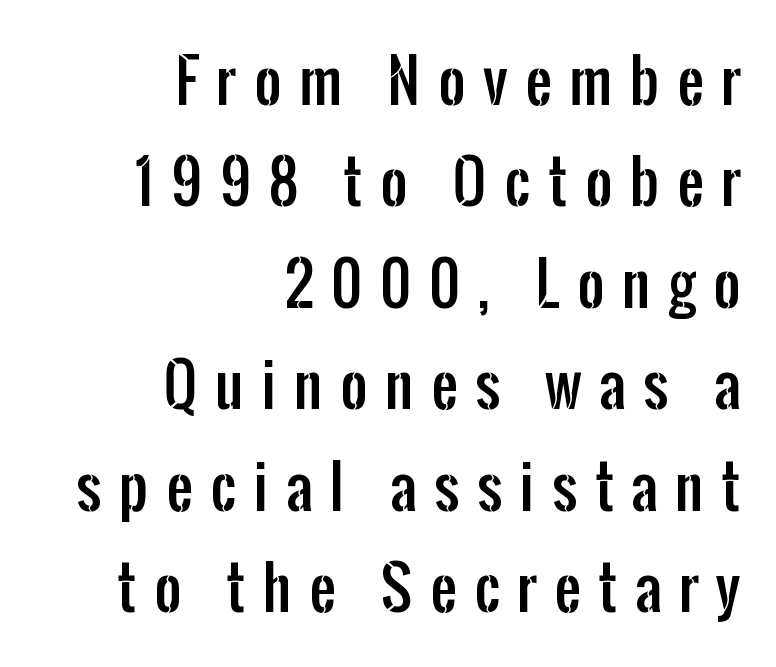
You can tell from the bare stems that sans-serif type was used. Unmarked baselines from the first word to the last. Letter spacing: wide. Style check: upright. The rag falls on the left side of this text block.
